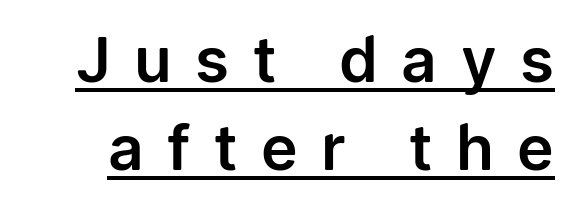
No italicization has been applied; the sample stays upright. The letters advance in unequal steps, a hallmark of proportional type. The lines sit at an ordinary, default distance from one another. What decoration does the sample have? An underline.
